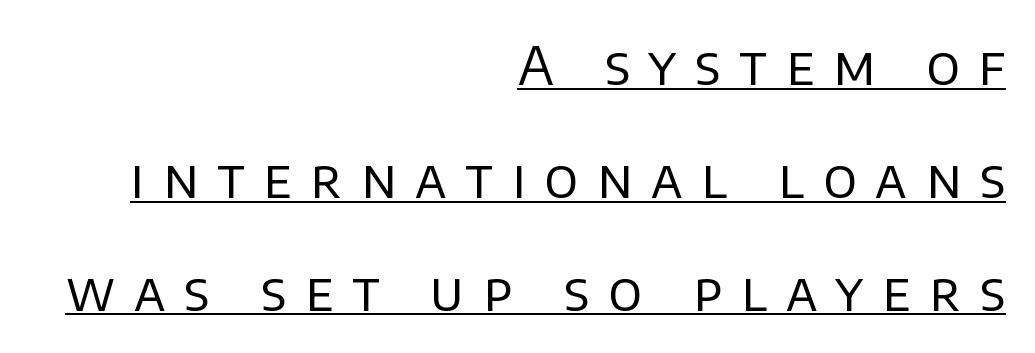
{"serif": "no", "italic": "no", "bold": "no", "weight": "regular", "width": "normal", "stroke_contrast": "low", "x_height": "large", "monospaced": "no", "underline": "yes", "align": "right", "line_spacing": "loose", "line_spacing_ratio": 2.13, "letter_spacing": "wide", "letter_spacing_em": 0.36, "glyph_px": 53}
